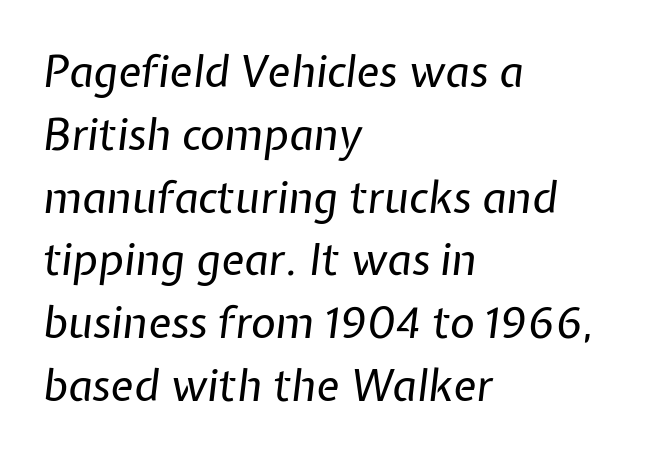
The image shows 43 px regular-weight type, italic (leaning right); set left-aligned, normal line spacing (1.46x), normal letter spacing, not underlined; low stroke contrast and a medium x-height.
